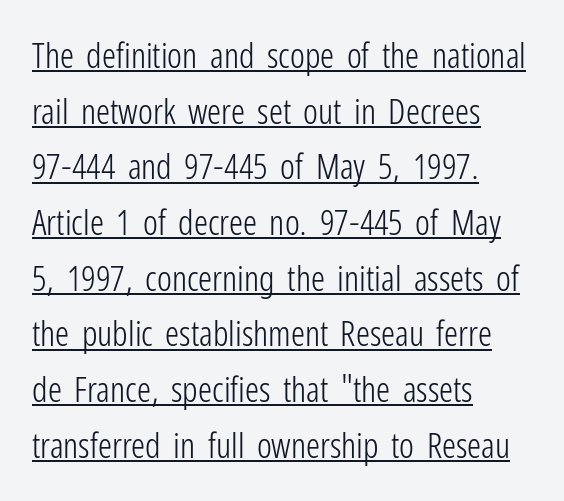
The image shows 35 px light, condensed sans-serif type, upright; set left-aligned, normal line spacing (1.59x), normal letter spacing, underlined; low stroke contrast and a medium x-height.
